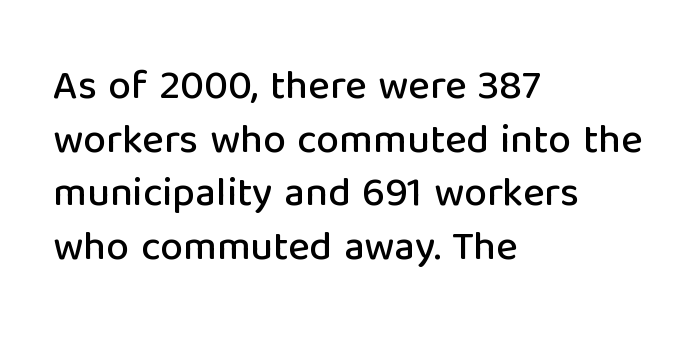
The letters advance in unequal steps, a hallmark of proportional type. The lines in this sample share a left origin and differ only in where they stop. Vertical strokes here are truly vertical. The lines sit at an ordinary, default distance from one another.
